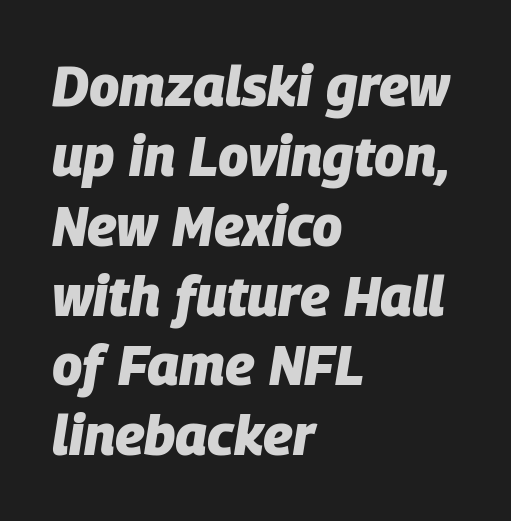
Q: Is the text bold? A: Yes.
Q: Is the text italic (slanted)? A: Yes, it leans right by about 9 degrees.
Q: Is the text underlined? A: No.
Q: How is the paragraph aligned? A: Left-aligned.
Q: Is the spacing between letters normal or unusually wide? A: Normal.
Q: Is the spacing between lines tight, normal or loose? A: Normal.
Q: Width (condensed, normal, or wide)? A: Normal.
Q: Stroke contrast? A: Low.
Q: x-height? A: Large.
Q: Monospaced? A: No.
